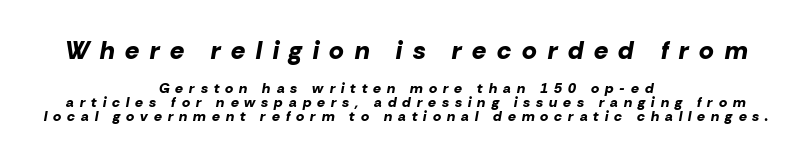
{"italic": "yes", "lean": "right", "slant_degrees": 10, "bold": "yes", "underline": "no", "align": "center", "line_spacing": "tight", "line_spacing_ratio": 1.0, "letter_spacing": "wide", "letter_spacing_em": 0.43, "larger_block": "first", "size_ratio": 1.79, "glyph_px": 25}
